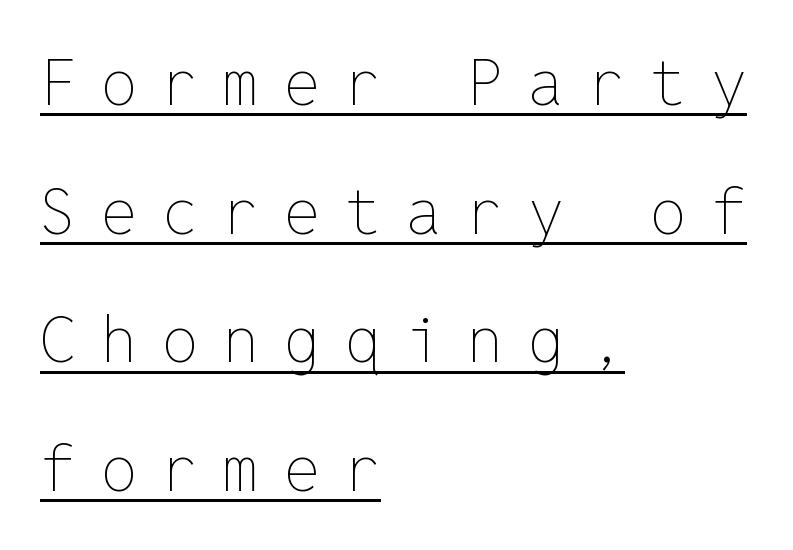
The image shows 64 px thin type, upright, monospaced; set left-aligned, loose line spacing (2.01x), unusually wide letter spacing (+0.39 em), underlined; low stroke contrast and a medium x-height.
